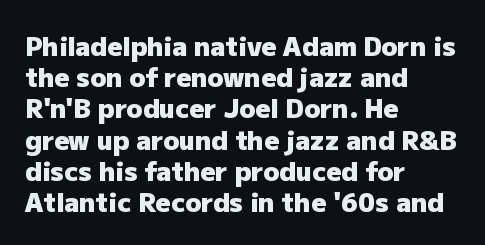
{"italic": "no", "bold": "yes", "underline": "no", "align": "left", "line_spacing_ratio": 1.2, "letter_spacing": "normal", "letter_spacing_em": 0.0, "glyph_px": 26}
